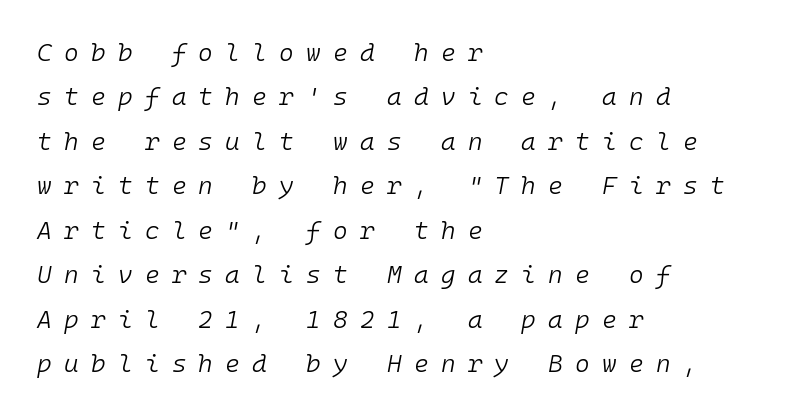
{"italic": "yes", "lean": "right", "slant_degrees": 10, "bold": "no", "underline": "no", "align": "left", "line_spacing_ratio": 1.78, "letter_spacing": "wide", "letter_spacing_em": 0.49, "glyph_px": 25}
